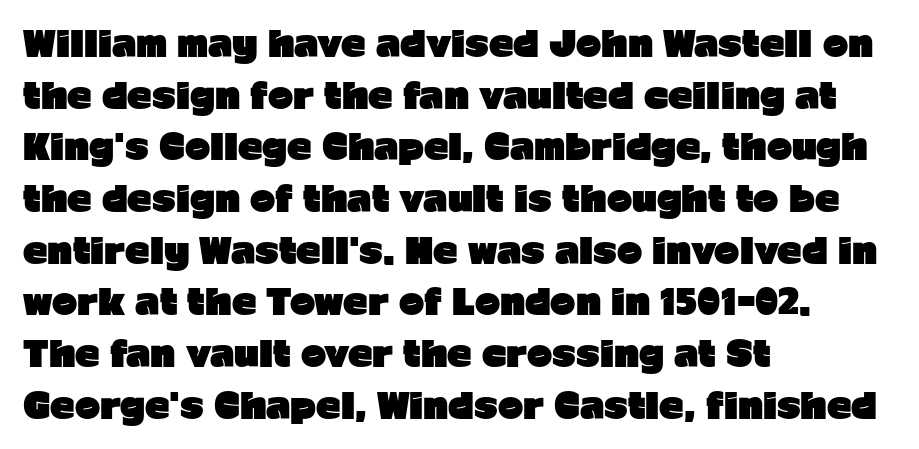
Each row of text sits above clean, open space. This sample keeps an unexceptional amount of space between lines. Note the varied advance widths — an 'i' is clearly narrower than an 'm'. Reading down the block, your eye returns to a fixed left position each line. The text was rendered using a sans face with plain stroke endings. Glyph-to-glyph distance matches everyday printed text.
